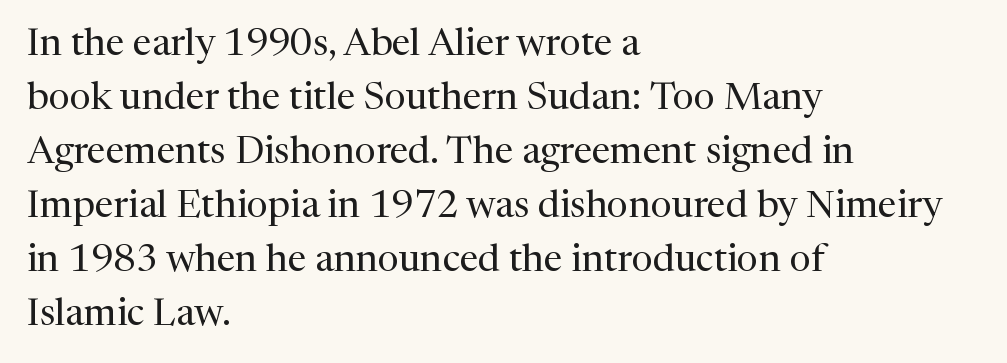
Q: Is the text bold? A: No.
Q: Is the text italic (slanted)? A: No, it is upright.
Q: Is the typeface a serif or a sans-serif typeface? A: Serif.
Q: Is the text underlined? A: No.
Q: How is the paragraph aligned? A: Left-aligned.
Q: Is the spacing between letters normal or unusually wide? A: Normal.
Q: Is the spacing between lines tight, normal or loose? A: Normal.
Q: Width (condensed, normal, or wide)? A: Normal.
Q: Stroke contrast? A: Medium.
Q: x-height? A: Medium.
Q: Monospaced? A: No.
